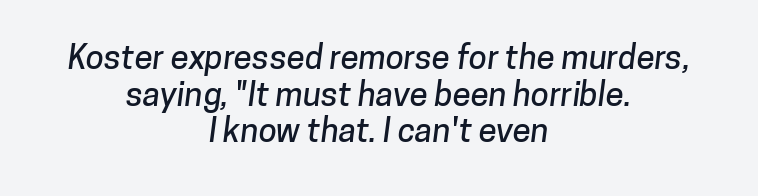
{"serif": "no", "width": "normal", "stroke_contrast": "low", "x_height": "medium", "monospaced": "no", "underline": "no", "align": "center", "line_spacing": "tight", "line_spacing_ratio": 1.11, "letter_spacing": "normal", "letter_spacing_em": 0.0, "glyph_px": 33}
